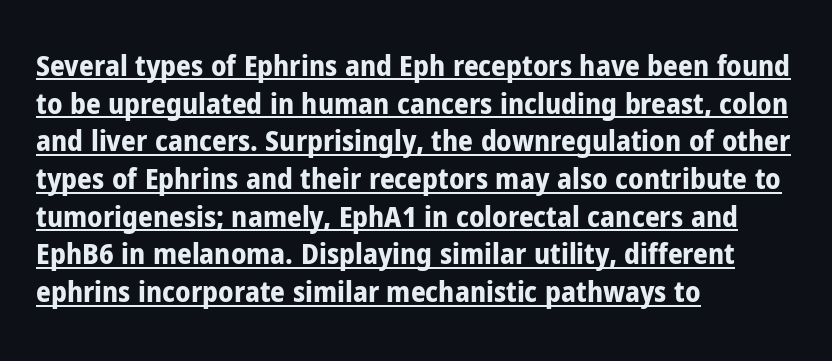
{"serif": "no", "italic": "no", "bold": "yes", "weight": "bold", "width": "condensed", "stroke_contrast": "low", "x_height": "medium", "monospaced": "no", "underline": "yes", "align": "left", "line_spacing": "normal", "line_spacing_ratio": 1.3, "letter_spacing": "normal", "letter_spacing_em": 0.0, "glyph_px": 29}
